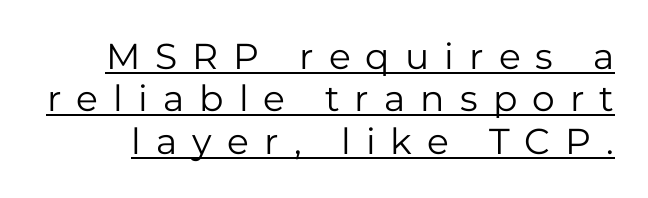
Posture: upright roman. Unlike a traditional serif, this face leaves its strokes unadorned. The weight tops out at a normal text grade. The passage shown has open, widely tracked lettering throughout. A baseline rule has been typeset under these characters.
